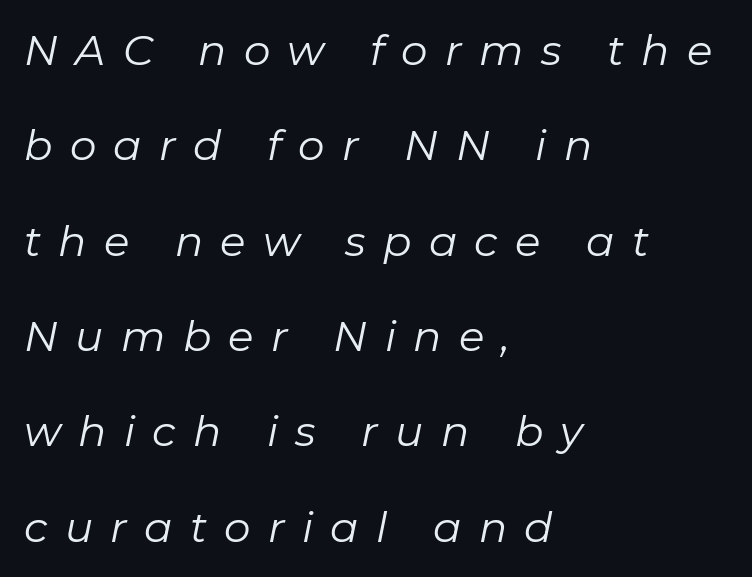
Regarding leading, the lines here are spaced well apart. Designer's note — italics engaged. The passage shown is typed in a proportional face where columns would drift. Characters follow at a spacing far wider than the type designer built in.
